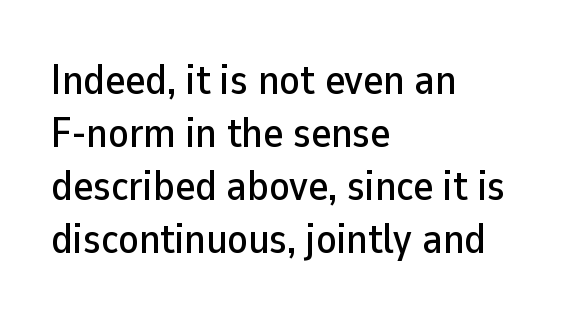
The image shows 42 px sans-serif type, upright; set left-aligned, normal line spacing (1.26x), normal letter spacing, not underlined; low stroke contrast and a medium x-height.
